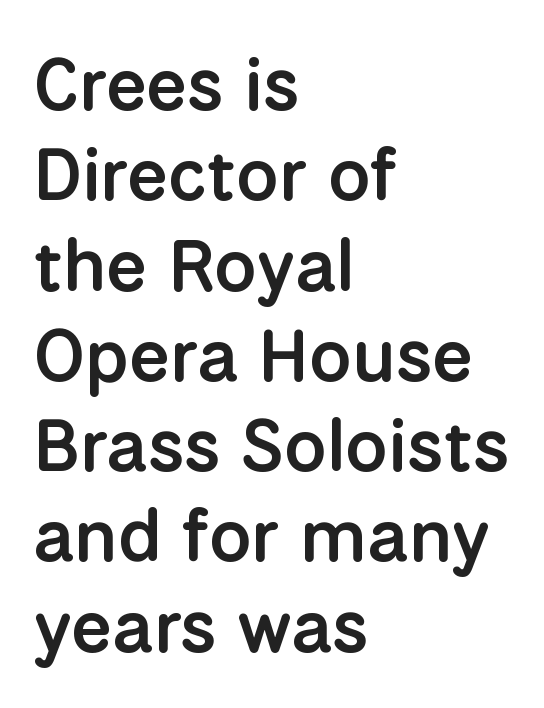
Q: Is the text bold? A: Semi-bold.
Q: Is the text italic (slanted)? A: No, it is upright.
Q: Is the typeface a serif or a sans-serif typeface? A: Sans-serif.
Q: Is the text underlined? A: No.
Q: How is the paragraph aligned? A: Left-aligned.
Q: Is the spacing between letters normal or unusually wide? A: Normal.
Q: Width (condensed, normal, or wide)? A: Normal.
Q: Stroke contrast? A: Low.
Q: x-height? A: Medium.
Q: Monospaced? A: No.
